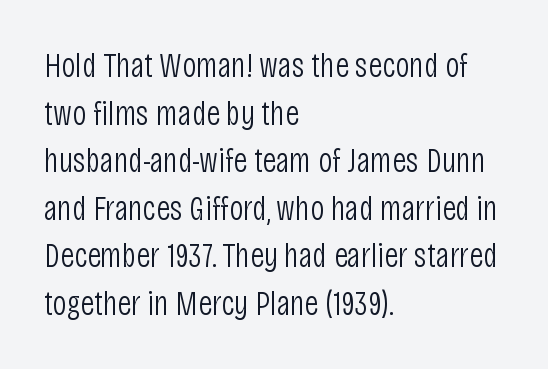
The image shows 35 px light, condensed sans-serif type, upright; set left-aligned, normal line spacing (1.36x), normal letter spacing, not underlined; low stroke contrast and a large x-height.
